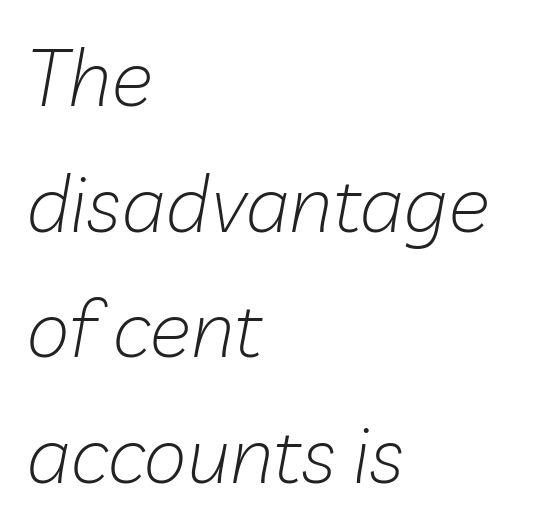
{"italic": "yes", "lean": "right", "slant_degrees": 10, "bold": "no", "weight": "light", "width": "normal", "stroke_contrast": "low", "x_height": "medium", "monospaced": "no", "underline": "no", "align": "left", "line_spacing": "normal", "line_spacing_ratio": 1.59, "letter_spacing": "normal", "letter_spacing_em": 0.0, "glyph_px": 79}
